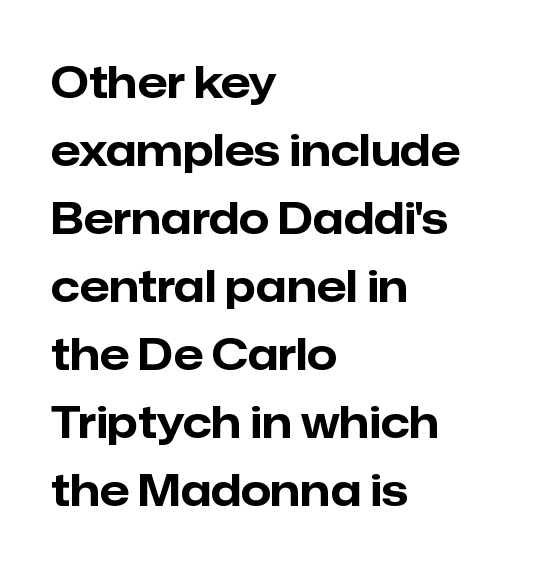
The image shows 43 px bold sans-serif type, upright; set left-aligned, normal line spacing (1.58x), normal letter spacing, not underlined; low stroke contrast and a medium x-height.
